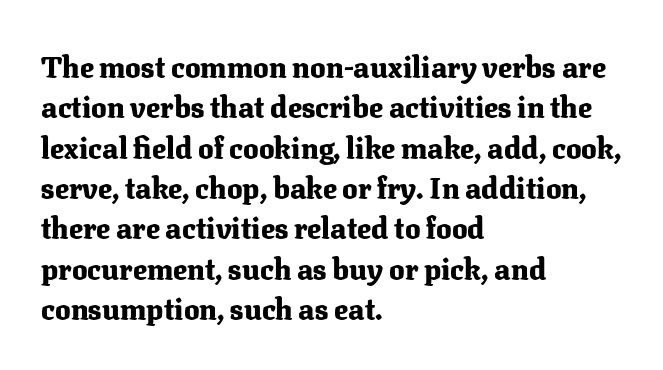
The image shows 29 px heavy serif type, upright; set left-aligned, normal line spacing (1.39x), normal letter spacing, not underlined; medium stroke contrast and a medium x-height.
